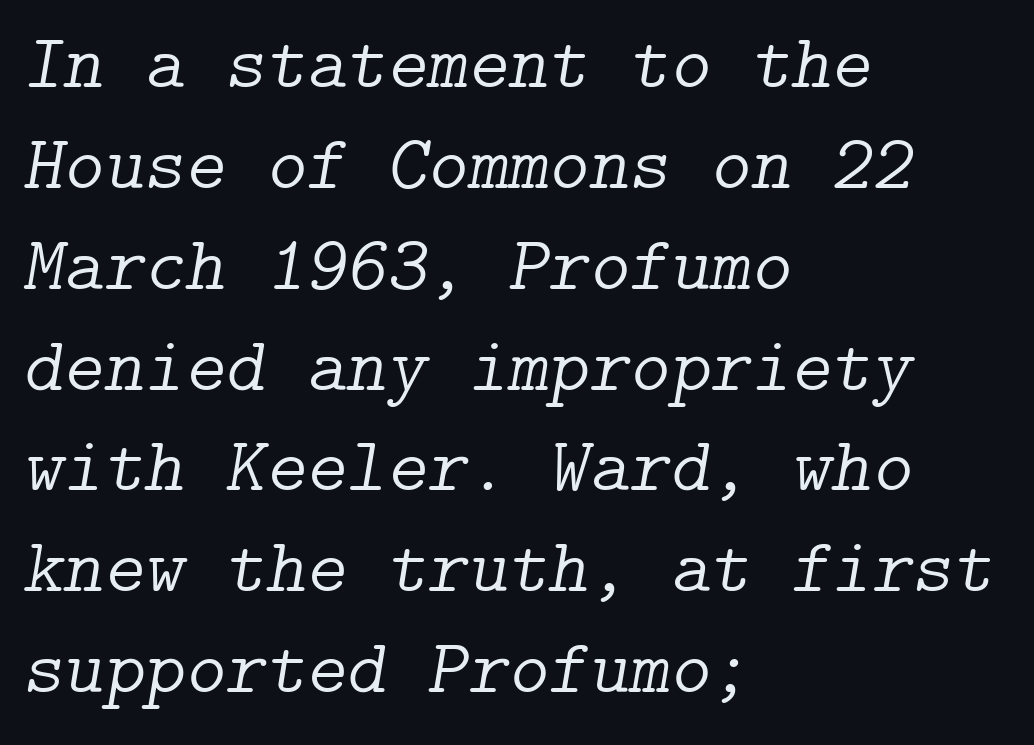
{"serif": "yes", "italic": "yes", "lean": "right", "slant_degrees": 9, "bold": "no", "weight": "light", "width": "normal", "stroke_contrast": "low", "x_height": "medium", "underline": "no", "align": "left", "line_spacing": "normal", "line_spacing_ratio": 1.31, "letter_spacing": "normal", "letter_spacing_em": 0.0, "glyph_px": 77}
